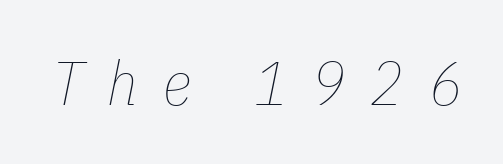
The image shows 62 px thin, condensed type, italic (leaning right); set unusually wide letter spacing (+0.4 em), not underlined; low stroke contrast and a medium x-height.
